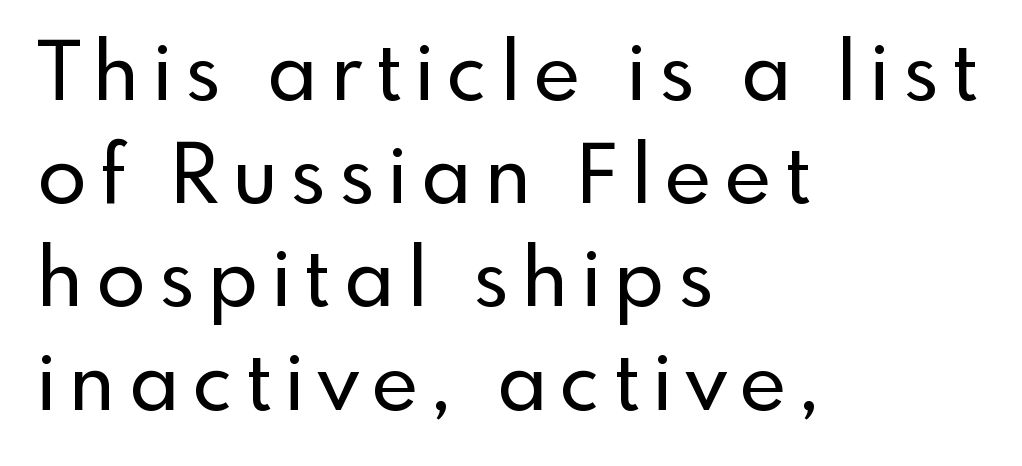
Q: Is the text italic (slanted)? A: No, it is upright.
Q: Is the typeface a serif or a sans-serif typeface? A: Sans-serif.
Q: Is the text underlined? A: No.
Q: How is the paragraph aligned? A: Left-aligned.
Q: Is the spacing between lines tight, normal or loose? A: Normal.
Q: Width (condensed, normal, or wide)? A: Normal.
Q: x-height? A: Small.
Q: Monospaced? A: No.
